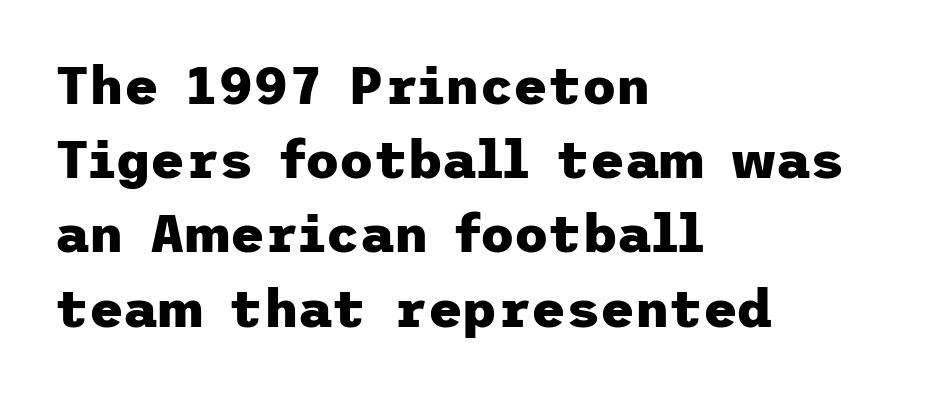
{"serif": "no", "italic": "no", "bold": "yes", "weight": "heavy", "width": "normal", "stroke_contrast": "low", "x_height": "medium", "underline": "no", "align": "left", "line_spacing": "normal", "line_spacing_ratio": 1.4, "letter_spacing": "normal", "letter_spacing_em": 0.0, "glyph_px": 53}
